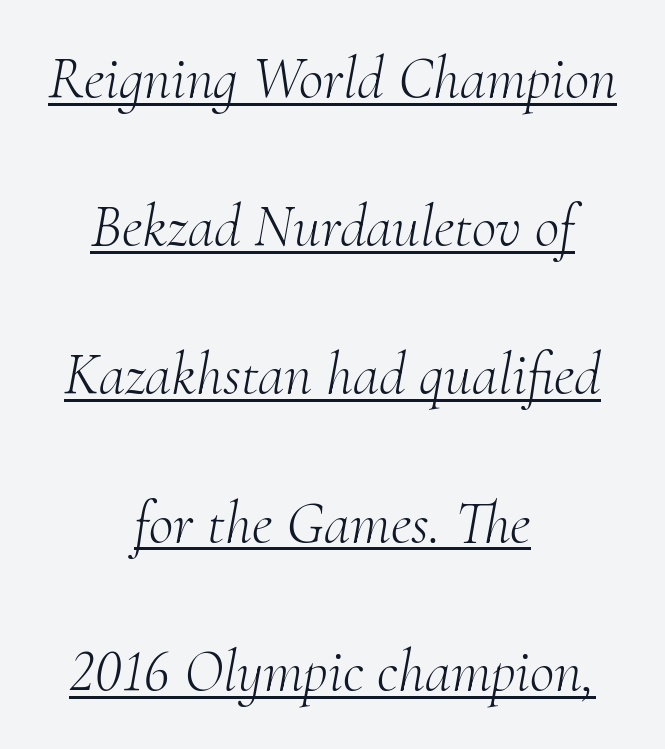
The image shows 60 px light serif type, italic (leaning right); set centered, loose line spacing (2.47x), normal letter spacing, underlined; medium stroke contrast and a small x-height.
